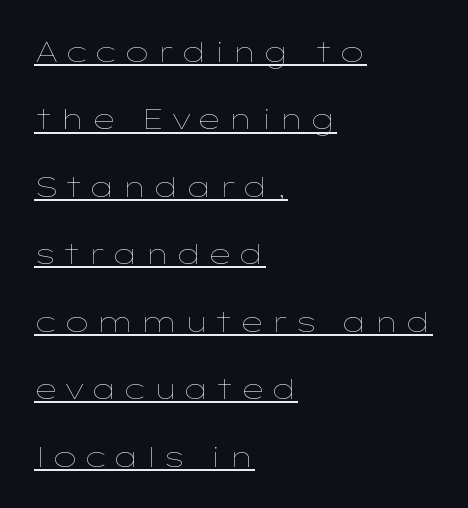
Is the block centered? No — it sits flush against the left margin. The string is rendered with underlining switched on. This block would shrink considerably if given ordinary leading; it's expanded now. No extra ink here — the face is not bold.
